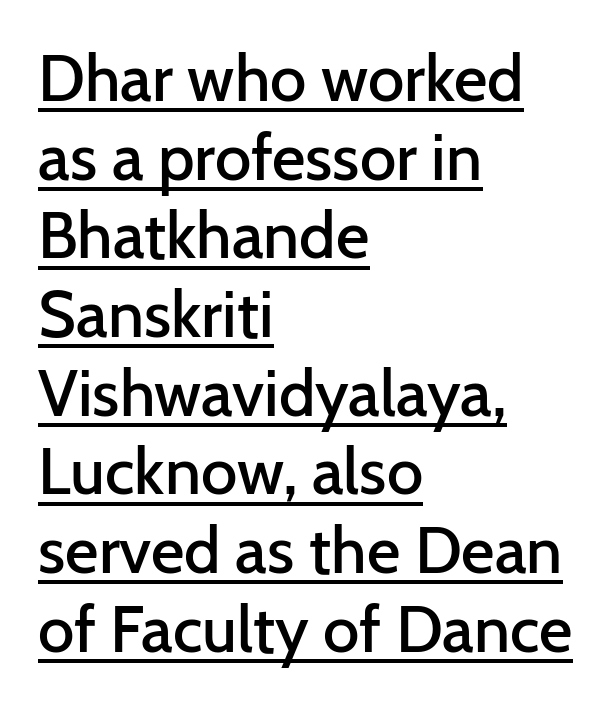
Q: Is the text bold? A: Semi-bold.
Q: Is the text italic (slanted)? A: No, it is upright.
Q: Is the typeface a serif or a sans-serif typeface? A: Sans-serif.
Q: Is the text underlined? A: Yes.
Q: How is the paragraph aligned? A: Left-aligned.
Q: Is the spacing between letters normal or unusually wide? A: Normal.
Q: Width (condensed, normal, or wide)? A: Normal.
Q: Stroke contrast? A: Low.
Q: x-height? A: Medium.
Q: Monospaced? A: No.
